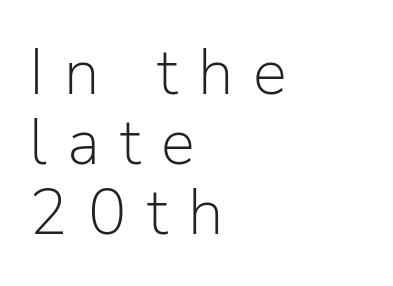
The image shows 64 px light sans-serif type, upright; set left-aligned, tight line spacing (1.09x), unusually wide letter spacing (+0.32 em), not underlined; low stroke contrast and a medium x-height.
